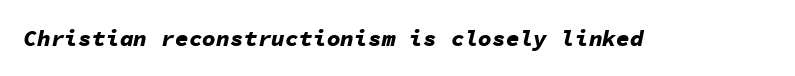
Q: Is the text bold? A: Yes.
Q: Is the text italic (slanted)? A: Yes, it leans right by about 11 degrees.
Q: Is the text underlined? A: No.
Q: Is the spacing between letters normal or unusually wide? A: Normal.
